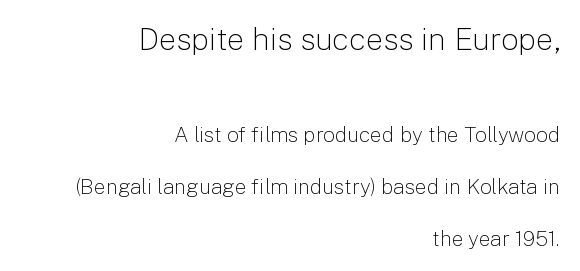
Q: Is the text bold? A: No.
Q: Is the text italic (slanted)? A: No, it is upright.
Q: Is the typeface a serif or a sans-serif typeface? A: Sans-serif.
Q: Is the text underlined? A: No.
Q: How is the paragraph aligned? A: Right-aligned.
Q: Is the spacing between letters normal or unusually wide? A: Normal.
Q: Is the spacing between lines tight, normal or loose? A: Loose.
Q: Which block of text is set in a larger size, the first (top) or the second (bottom)? A: The first (top) one.
Q: Width (condensed, normal, or wide)? A: Normal.
Q: Stroke contrast? A: Low.
Q: x-height? A: Medium.
Q: Monospaced? A: No.
